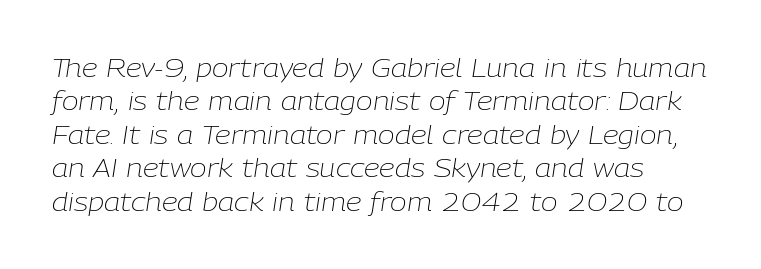
The image shows 25 px text type, italic (leaning right); set normal line spacing (1.34x), normal letter spacing, not underlined.
